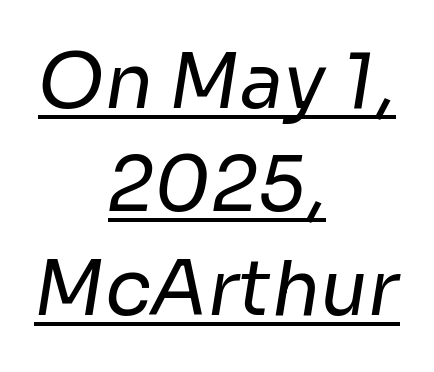
Q: Is the text bold? A: No.
Q: Is the typeface a serif or a sans-serif typeface? A: Sans-serif.
Q: Is the text underlined? A: Yes.
Q: How is the paragraph aligned? A: Centered.
Q: Is the spacing between letters normal or unusually wide? A: Normal.
Q: Is the spacing between lines tight, normal or loose? A: Normal.
Q: Width (condensed, normal, or wide)? A: Normal.
Q: Stroke contrast? A: Low.
Q: x-height? A: Medium.
Q: Monospaced? A: No.
